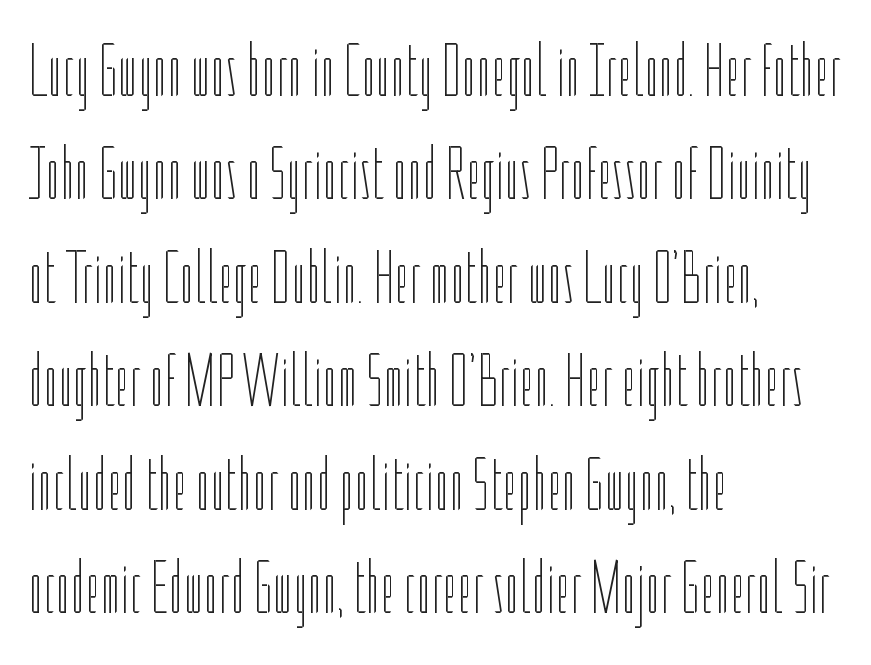
Lines of text with bare space underneath. The face used here is proportionally spaced, like ordinary book or web type. The letters stand straight up with perfectly vertical stems. Regular leading.
